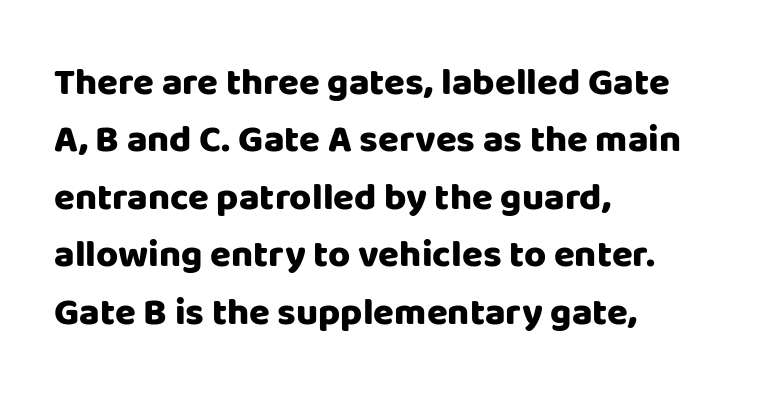
{"serif": "no", "italic": "no", "bold": "yes", "weight": "heavy", "width": "normal", "stroke_contrast": "low", "x_height": "large", "monospaced": "no", "underline": "no", "align": "left", "line_spacing": "normal", "line_spacing_ratio": 1.51, "letter_spacing": "normal", "letter_spacing_em": 0.0, "glyph_px": 38}
